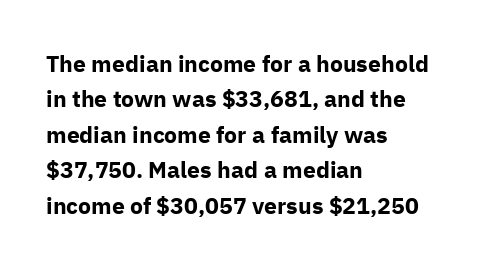
{"italic": "no", "bold": "yes", "underline": "no", "align": "left", "line_spacing": "normal", "line_spacing_ratio": 1.54, "letter_spacing": "normal", "letter_spacing_em": 0.0, "glyph_px": 23}
